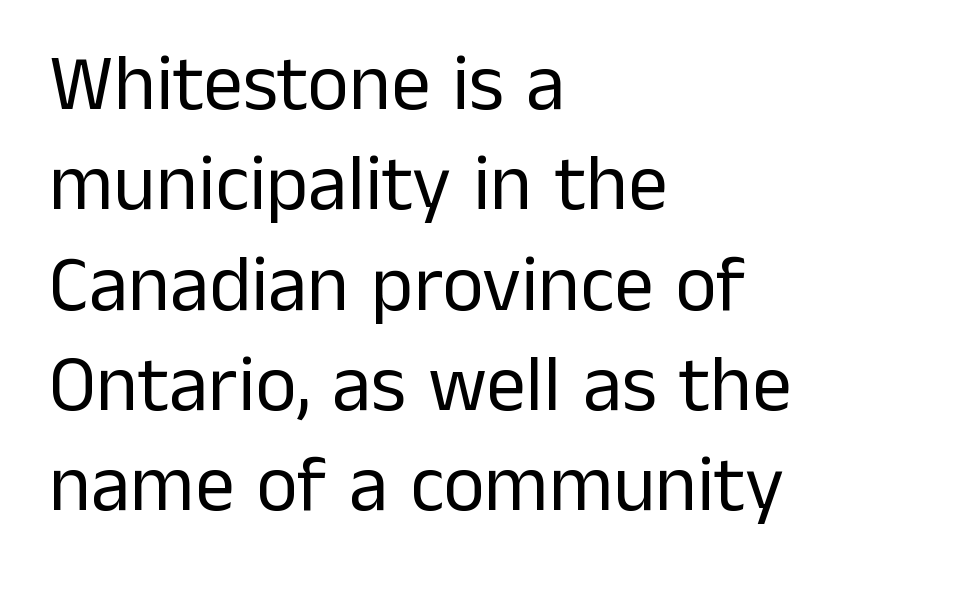
Q: Is the text bold? A: No.
Q: Is the text italic (slanted)? A: No, it is upright.
Q: Is the typeface a serif or a sans-serif typeface? A: Sans-serif.
Q: Is the text underlined? A: No.
Q: How is the paragraph aligned? A: Left-aligned.
Q: Is the spacing between letters normal or unusually wide? A: Normal.
Q: Is the spacing between lines tight, normal or loose? A: Normal.
Q: Width (condensed, normal, or wide)? A: Normal.
Q: Stroke contrast? A: Low.
Q: x-height? A: Medium.
Q: Monospaced? A: No.
